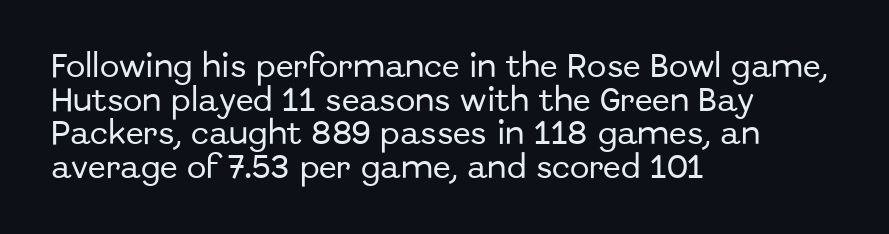
The zone under the glyphs is completely vacant. Line starts are locked; line ends wander. Look at the tracking — it's just the regular setting, nothing added. Horizontal bands of white between lines are of average thickness.
